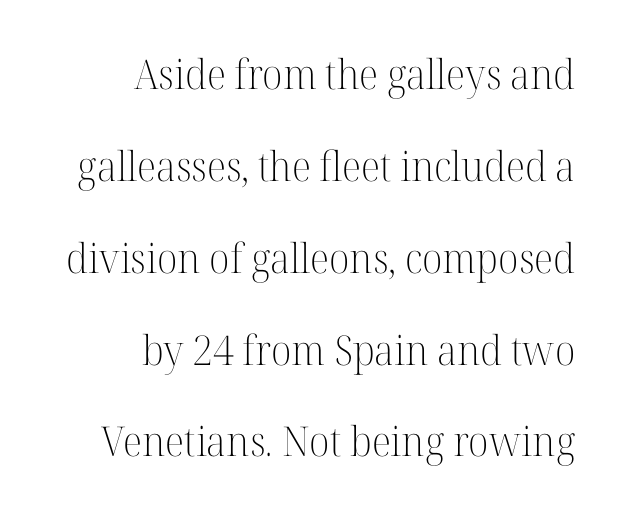
The image shows 41 px light serif type, upright; set right-aligned, loose line spacing (2.24x), normal letter spacing, not underlined; high stroke contrast and a medium x-height.
